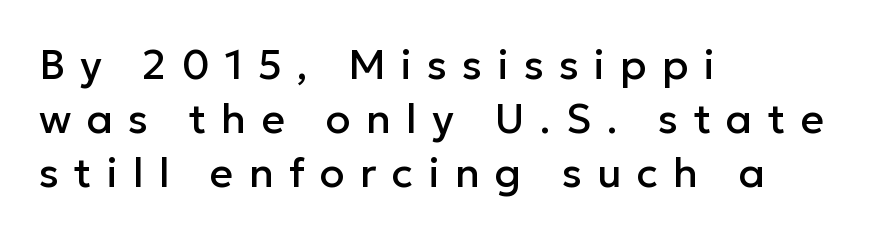
Q: Is the text italic (slanted)? A: No, it is upright.
Q: Is the typeface a serif or a sans-serif typeface? A: Sans-serif.
Q: Is the text underlined? A: No.
Q: How is the paragraph aligned? A: Left-aligned.
Q: Is the spacing between letters normal or unusually wide? A: Unusually wide.
Q: Is the spacing between lines tight, normal or loose? A: Normal.
Q: Width (condensed, normal, or wide)? A: Normal.
Q: Stroke contrast? A: Low.
Q: x-height? A: Medium.
Q: Monospaced? A: No.
